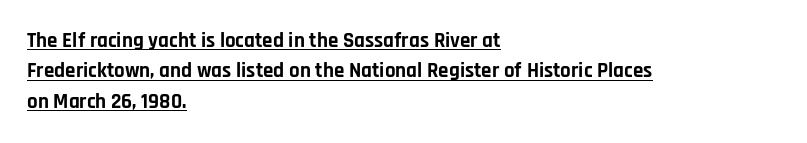
The image shows 21 px bold type, upright; set left-aligned, normal line spacing (1.45x), normal letter spacing, underlined.
